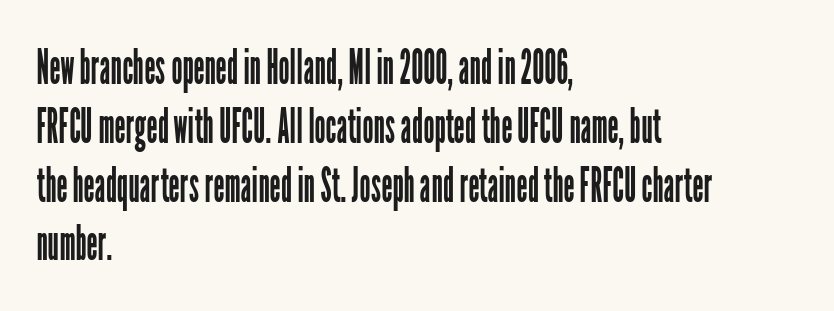
Q: Is the text bold? A: No.
Q: Is the text italic (slanted)? A: No, it is upright.
Q: Is the typeface a serif or a sans-serif typeface? A: Sans-serif.
Q: Is the text underlined? A: No.
Q: How is the paragraph aligned? A: Left-aligned.
Q: Is the spacing between letters normal or unusually wide? A: Normal.
Q: Width (condensed, normal, or wide)? A: Condensed.
Q: Stroke contrast? A: Low.
Q: x-height? A: Medium.
Q: Monospaced? A: No.
